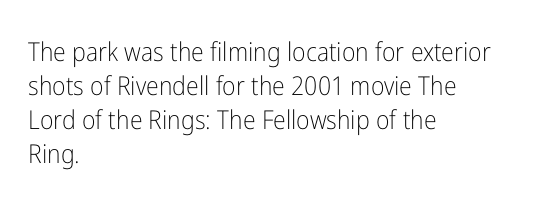
Descenders are the only things crossing below the line. All the whitespace from short lines collects on the right. Characters remain perfectly vertical along every line. The letters sit at their default tracking, neither squeezed nor spread.
